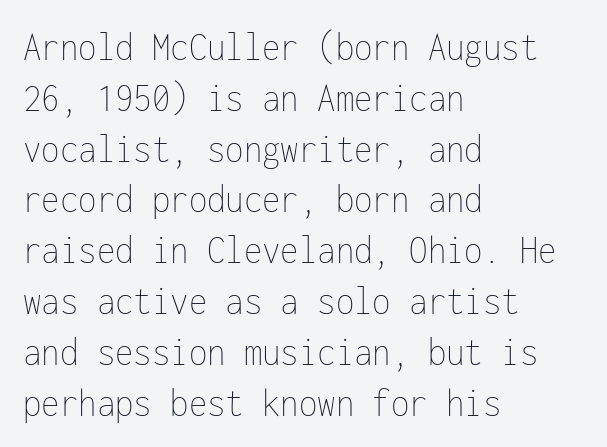
Q: Is the text bold? A: No.
Q: Is the text italic (slanted)? A: No, it is upright.
Q: Is the text underlined? A: No.
Q: How is the paragraph aligned? A: Left-aligned.
Q: Is the spacing between letters normal or unusually wide? A: Normal.
Q: Width (condensed, normal, or wide)? A: Condensed.
Q: Stroke contrast? A: Low.
Q: x-height? A: Medium.
Q: Monospaced? A: Yes.
